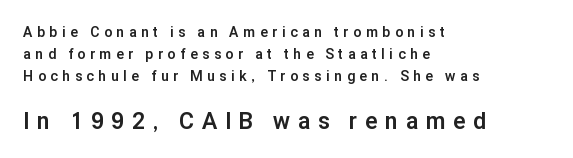
The face used here appears at its bigger size in the lower chunk. Only glyphs here, with clear space below each row. Ascenders rise straight up at ninety degrees. Each glyph is drawn with heavy, bold strokes. A typesetter would call this heavily tracked-out type.
